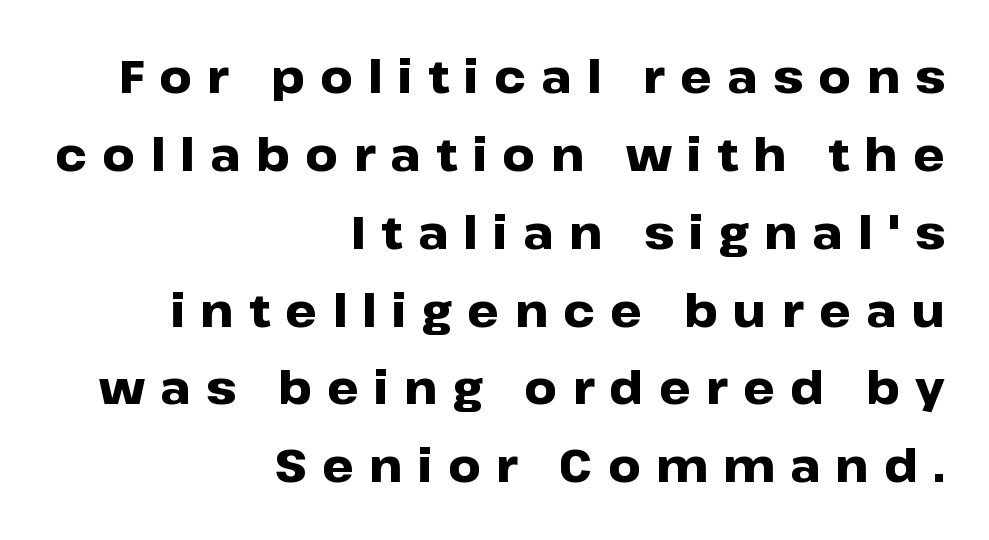
Q: Is the text bold? A: Yes.
Q: Is the text italic (slanted)? A: No, it is upright.
Q: Is the typeface a serif or a sans-serif typeface? A: Sans-serif.
Q: Is the text underlined? A: No.
Q: How is the paragraph aligned? A: Right-aligned.
Q: Is the spacing between letters normal or unusually wide? A: Unusually wide.
Q: Width (condensed, normal, or wide)? A: Wide.
Q: Stroke contrast? A: Low.
Q: x-height? A: Medium.
Q: Monospaced? A: No.
